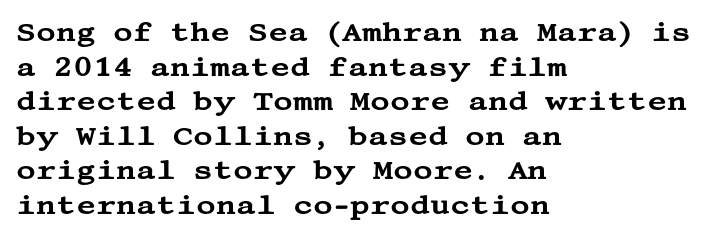
The image shows 27 px text type, upright; set left-aligned, normal line spacing (1.28x), normal letter spacing, not underlined.
